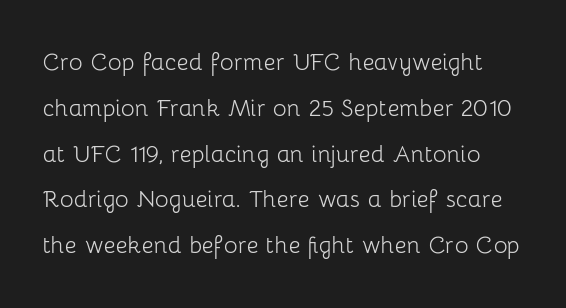
You could not count columns in this text — the font is proportionally spaced. To sum up the face: it is a sans, with no serifs. Lines of text with bare space underneath. Glyph-to-glyph distance matches everyday printed text. Is the stroke heavy? The answer is a plain regular-or-lighter.
